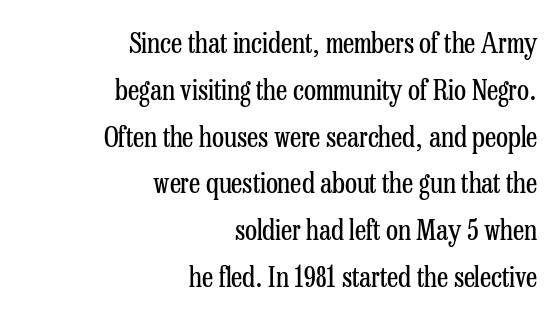
Q: Is the text bold? A: No.
Q: Is the text italic (slanted)? A: No, it is upright.
Q: Is the typeface a serif or a sans-serif typeface? A: Serif.
Q: Is the text underlined? A: No.
Q: How is the paragraph aligned? A: Right-aligned.
Q: Is the spacing between letters normal or unusually wide? A: Normal.
Q: Is the spacing between lines tight, normal or loose? A: Normal.
Q: Width (condensed, normal, or wide)? A: Condensed.
Q: Stroke contrast? A: Low.
Q: x-height? A: Medium.
Q: Monospaced? A: No.
